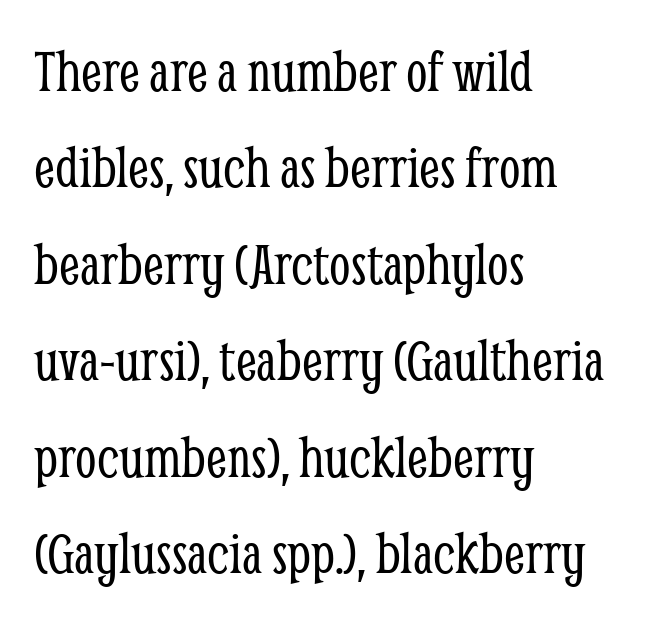
{"serif": "yes", "italic": "no", "bold": "no", "weight": "light", "width": "condensed", "stroke_contrast": "low", "x_height": "medium", "monospaced": "no", "underline": "no", "align": "left", "line_spacing": "normal", "line_spacing_ratio": 1.58, "letter_spacing": "normal", "letter_spacing_em": 0.0, "glyph_px": 61}
